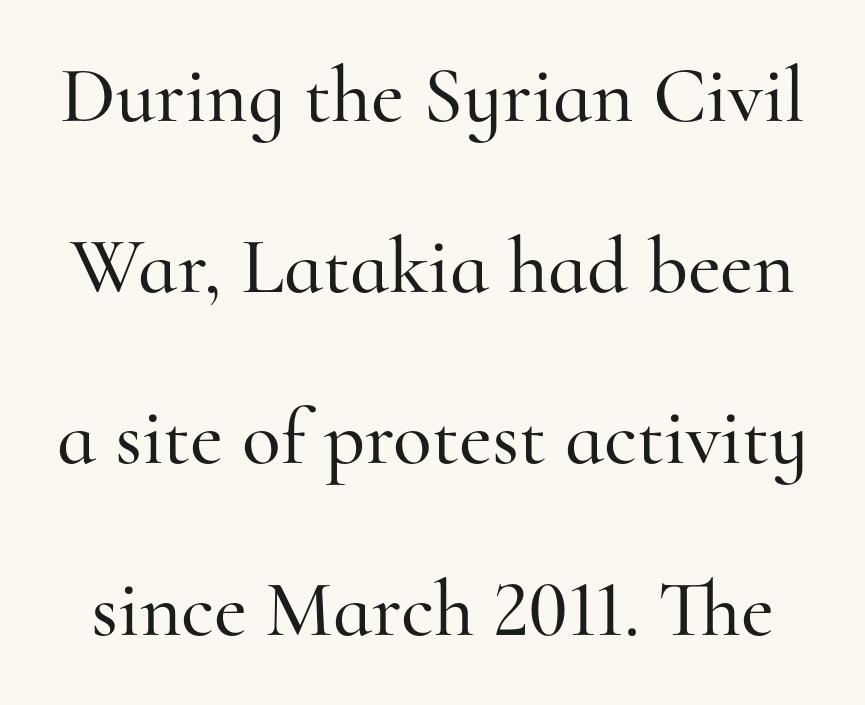
Q: Is the text italic (slanted)? A: No, it is upright.
Q: Is the typeface a serif or a sans-serif typeface? A: Serif.
Q: Is the text underlined? A: No.
Q: Is the spacing between letters normal or unusually wide? A: Normal.
Q: Is the spacing between lines tight, normal or loose? A: Loose.
Q: Width (condensed, normal, or wide)? A: Normal.
Q: Stroke contrast? A: High.
Q: x-height? A: Small.
Q: Monospaced? A: No.
